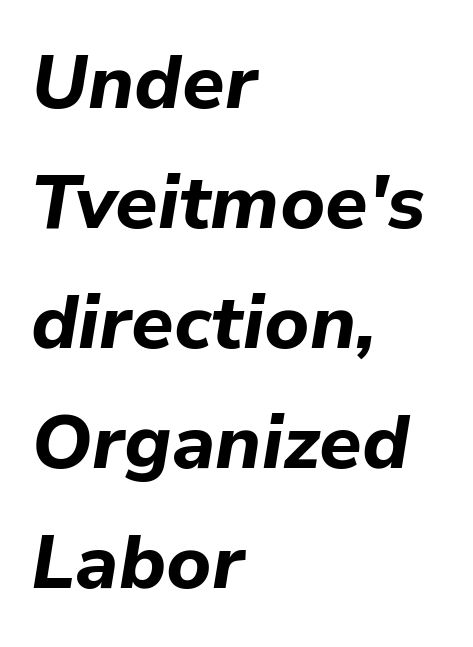
Q: Is the text bold? A: Yes.
Q: Is the text italic (slanted)? A: Yes, it leans right by about 9 degrees.
Q: Is the text underlined? A: No.
Q: How is the paragraph aligned? A: Left-aligned.
Q: Is the spacing between letters normal or unusually wide? A: Normal.
Q: Is the spacing between lines tight, normal or loose? A: Normal.
Q: Width (condensed, normal, or wide)? A: Normal.
Q: Stroke contrast? A: Low.
Q: x-height? A: Medium.
Q: Monospaced? A: No.
